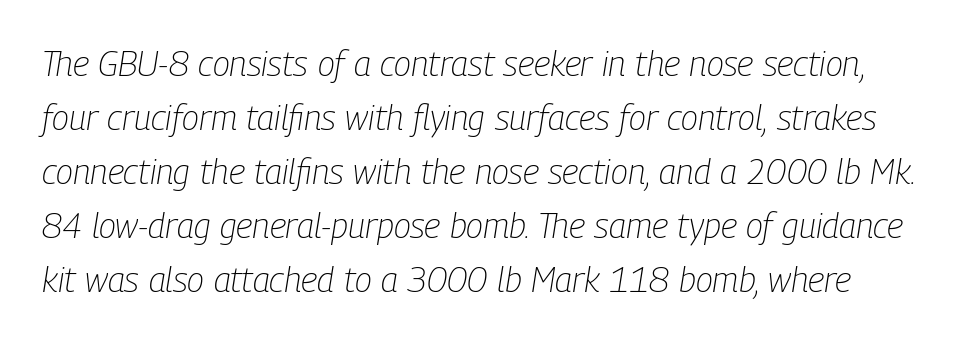
Q: Is the text bold? A: No.
Q: Is the text italic (slanted)? A: Yes, it leans right by about 9 degrees.
Q: Is the text underlined? A: No.
Q: Is the spacing between letters normal or unusually wide? A: Normal.
Q: Is the spacing between lines tight, normal or loose? A: Normal.
Q: Width (condensed, normal, or wide)? A: Condensed.
Q: Stroke contrast? A: Low.
Q: x-height? A: Medium.
Q: Monospaced? A: No.
